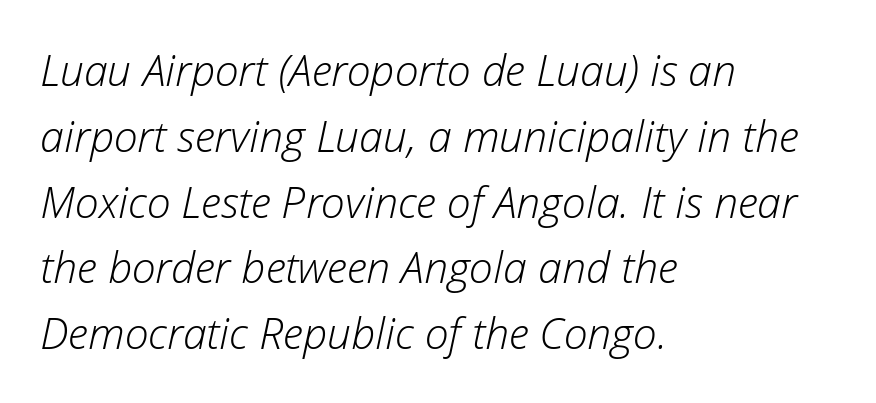
Successive baselines arrive at the customary interval. The cut favours lightness, reaching ordinary text weight at its darkest. This sample uses plain, unmodified letter spacing. Is this a fixed-width face? No — the glyphs have proportional, varying widths. Which margin do the lines hug? The left one — the right edge is uneven. The rendering applies a slant to the glyphs.
